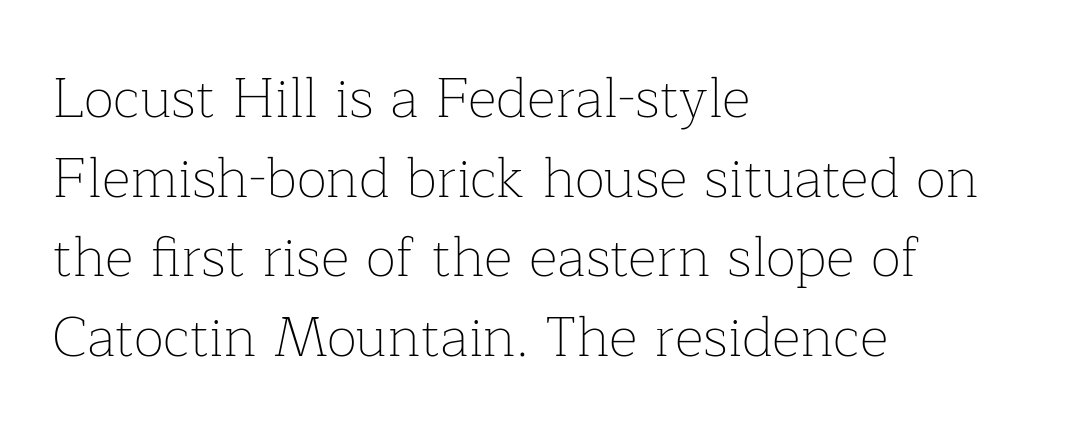
The image shows 56 px thin serif type, upright; set left-aligned, normal line spacing (1.42x), normal letter spacing, not underlined; low stroke contrast and a medium x-height.
